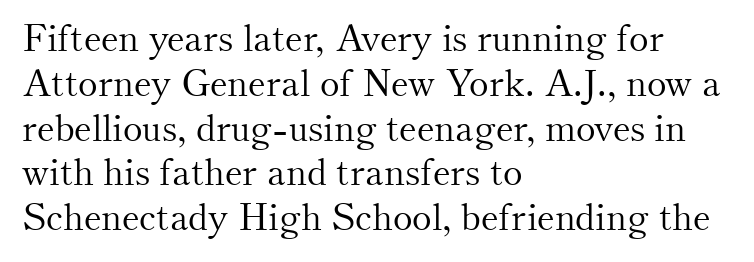
Q: Is the text bold? A: No.
Q: Is the text italic (slanted)? A: No, it is upright.
Q: Is the typeface a serif or a sans-serif typeface? A: Serif.
Q: Is the text underlined? A: No.
Q: How is the paragraph aligned? A: Left-aligned.
Q: Is the spacing between letters normal or unusually wide? A: Normal.
Q: Width (condensed, normal, or wide)? A: Normal.
Q: Stroke contrast? A: Medium.
Q: x-height? A: Small.
Q: Monospaced? A: No.
